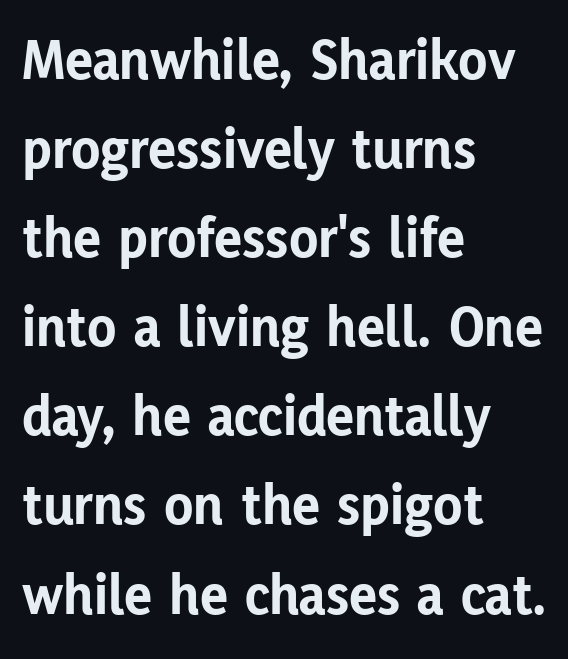
{"serif": "no", "italic": "no", "bold": "yes", "weight": "bold", "width": "normal", "stroke_contrast": "low", "x_height": "medium", "monospaced": "no", "underline": "no", "align": "left", "line_spacing": "normal", "line_spacing_ratio": 1.51, "letter_spacing": "normal", "letter_spacing_em": 0.0, "glyph_px": 59}
